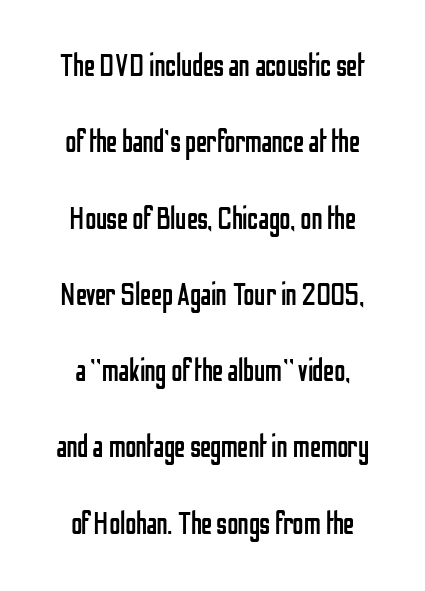
Q: Is the text bold? A: No.
Q: Is the text italic (slanted)? A: No, it is upright.
Q: Is the typeface a serif or a sans-serif typeface? A: Sans-serif.
Q: Is the text underlined? A: No.
Q: Is the spacing between letters normal or unusually wide? A: Normal.
Q: Is the spacing between lines tight, normal or loose? A: Loose.
Q: Width (condensed, normal, or wide)? A: Condensed.
Q: Stroke contrast? A: Low.
Q: x-height? A: Medium.
Q: Monospaced? A: No.
